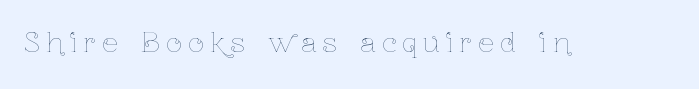
The image shows 27 px text type, upright; set unusually wide letter spacing (+0.25 em), not underlined.
